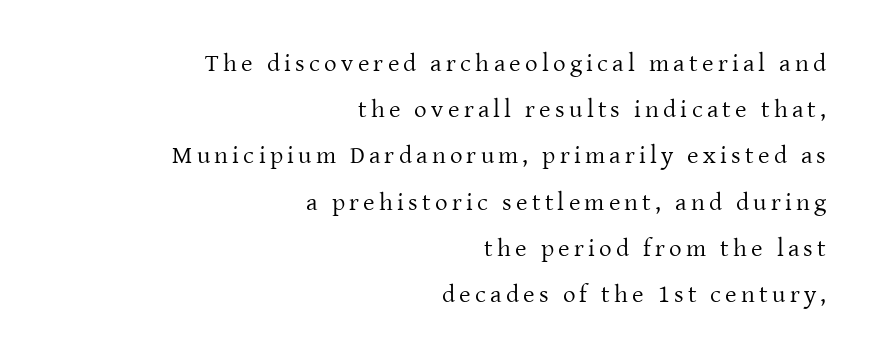
Teacher's note: observe the even right margin — that is flush-right alignment. A quiet, ordinary-to-light weight characterises the typeface. The zone under the glyphs is completely vacant. This is roman type, the default non-slanted kind.
